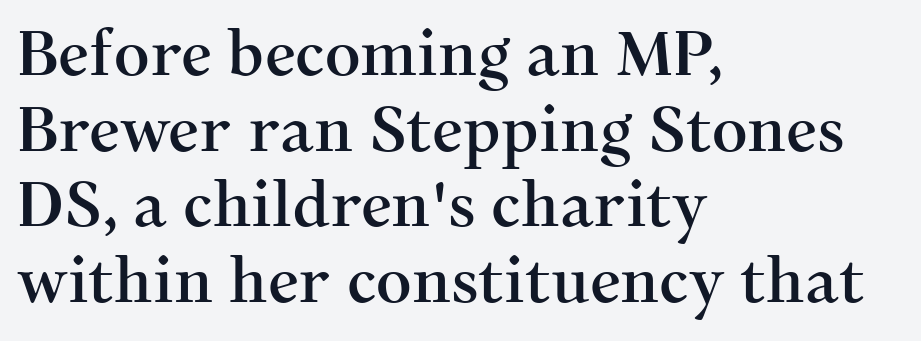
Q: Is the text italic (slanted)? A: No, it is upright.
Q: Is the typeface a serif or a sans-serif typeface? A: Serif.
Q: Is the text underlined? A: No.
Q: How is the paragraph aligned? A: Left-aligned.
Q: Is the spacing between letters normal or unusually wide? A: Normal.
Q: Width (condensed, normal, or wide)? A: Normal.
Q: Stroke contrast? A: Medium.
Q: x-height? A: Medium.
Q: Monospaced? A: No.
